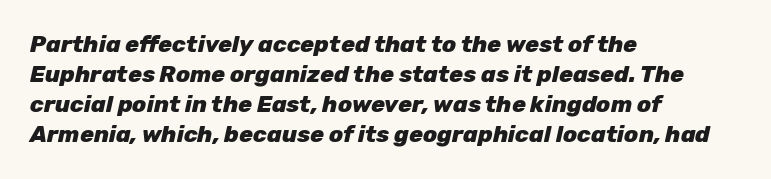
The letterforms sit shoulder to shoulder at normal distance. Horizontal bands of white between lines are of average thickness. Reading down the block, your eye returns to a fixed left position each line. The space directly below the letters is spotless.
